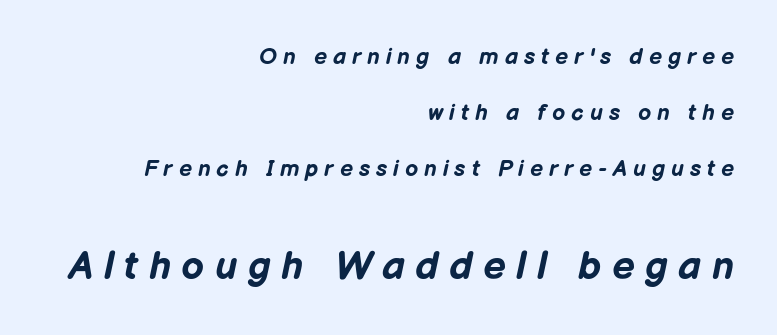
Q: Is the text bold? A: Yes.
Q: Is the text italic (slanted)? A: Yes, it leans right by about 12 degrees.
Q: Is the text underlined? A: No.
Q: How is the paragraph aligned? A: Right-aligned.
Q: Is the spacing between letters normal or unusually wide? A: Unusually wide.
Q: Is the spacing between lines tight, normal or loose? A: Loose.
Q: Which block of text is set in a larger size, the first (top) or the second (bottom)? A: The second (bottom) one.
Q: Width (condensed, normal, or wide)? A: Normal.
Q: Stroke contrast? A: Low.
Q: x-height? A: Medium.
Q: Monospaced? A: No.
